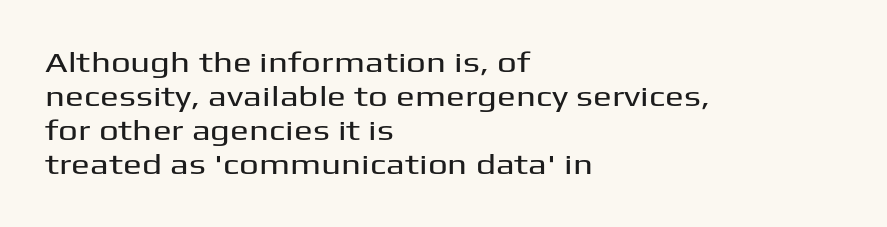
Look at the tracking — it's just the regular setting, nothing added. Check under the words: just untouched page. This rendering uses left alignment, leaving the right contour irregular. The axis of the letterforms is exactly vertical. Nope, no serifs anywhere on these letters.
